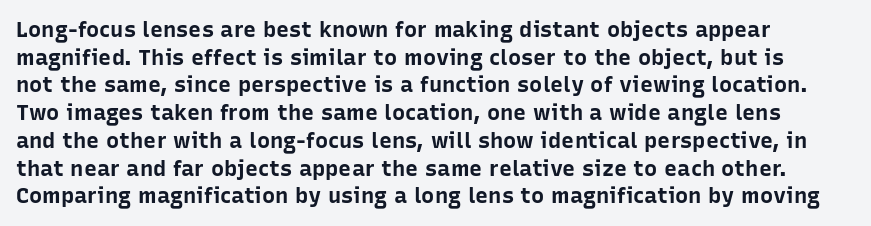
The image shows 22 px bold type, upright; set left-aligned, normal line spacing (1.26x), normal letter spacing, not underlined.
